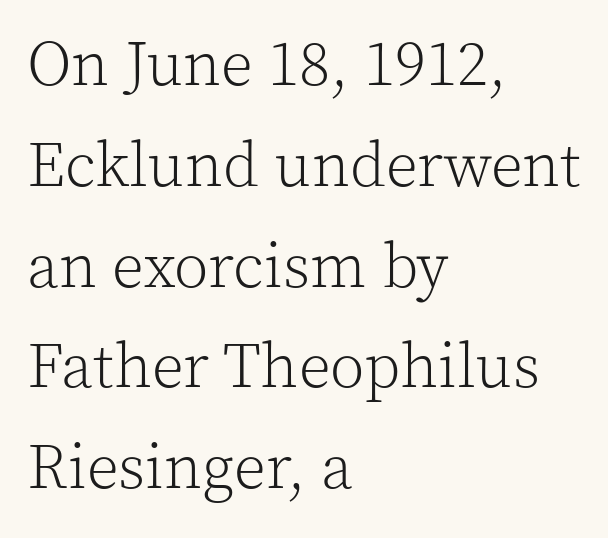
{"serif": "yes", "italic": "no", "bold": "no", "weight": "light", "width": "normal", "x_height": "medium", "monospaced": "no", "underline": "no", "align": "left", "line_spacing": "normal", "line_spacing_ratio": 1.6, "letter_spacing": "normal", "letter_spacing_em": 0.0, "glyph_px": 63}
